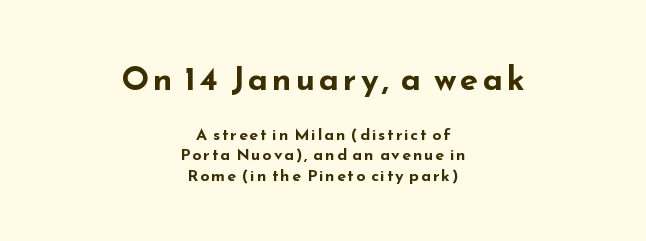
These lines are rendered in a variable-pitch font. A typesetter would label this face a sans. It's the straight-up-and-down kind of type. The vertical gap from one line to the next is medium. Which of the two is more prominent by size? The first, at the top. The compositor balanced each line on the midline.
